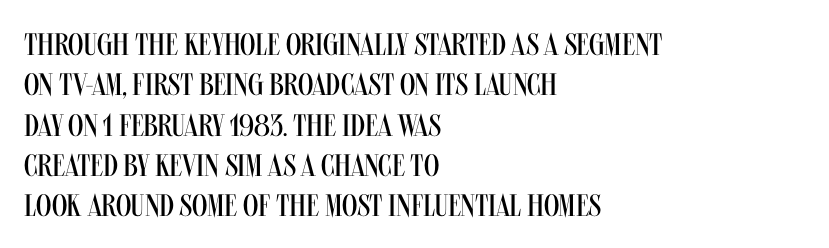
The image shows 31 px regular-weight, condensed sans-serif type, upright; set left-aligned, normal line spacing (1.3x), normal letter spacing, not underlined; medium stroke contrast and a large x-height.
